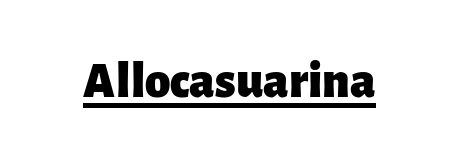
The designer went with a sans here, leaving each stem footless. Think of a printed novel: that variable character pitch is what you see here. The rendered words wear a rule along their underside. Rendered with straight, roman letterforms. Bold? Absolutely — the strokes are thick and heavy. Tracking value appears to be zero — textbook default spacing.
